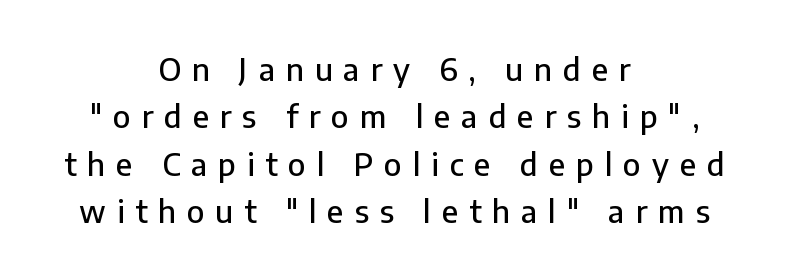
Glyph-to-glyph distance is far greater than everyday printed text. Varying glyph widths throughout — classic text-font behaviour. The passage shown is typeset with a sans-serif family. Rule under the text: the space is simply empty. Line starts and ends both wander, symmetrically.
